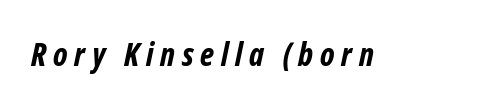
The type is letterspaced generously, with wide tracking. Typographically, this falls in the sans-serif category. As a designer I'd log this as weight 700, bold. You could not count columns in this text — the font is proportionally spaced.
